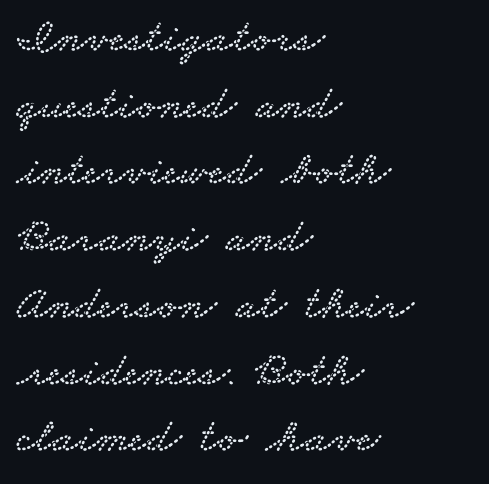
The image shows 48 px wide serif type; set left-aligned, normal line spacing (1.39x), normal letter spacing, not underlined; low stroke contrast and a small x-height.
